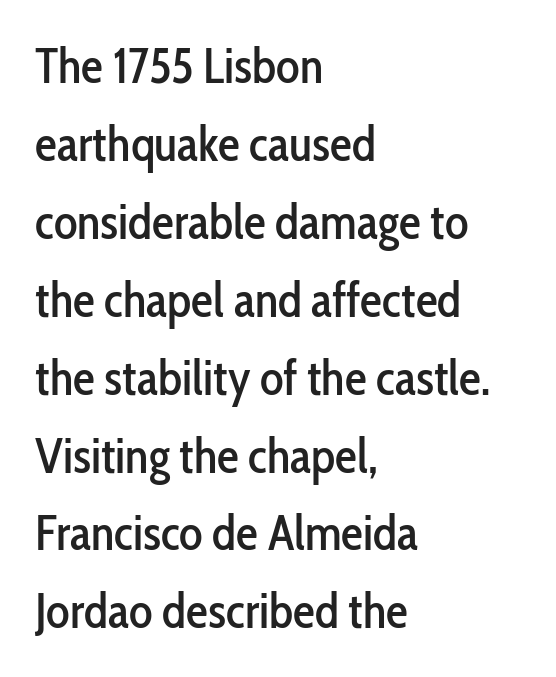
The passage shown has conventional tracking throughout. The font's upright variant was chosen for this text. The letters advance in unequal steps, a hallmark of proportional type. The leading is moderate, giving the passage an even texture. Short and long lines alike share a common starting point at left.
